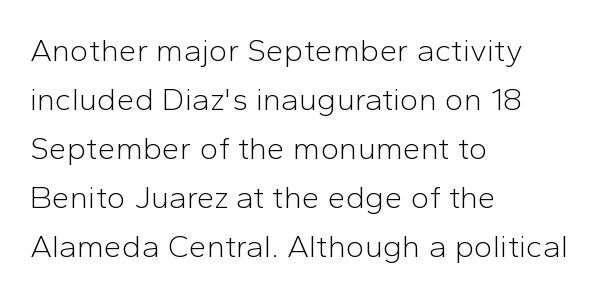
The image shows 32 px light sans-serif type, upright; set left-aligned, normal line spacing (1.53x), normal letter spacing, not underlined; low stroke contrast and a medium x-height.
